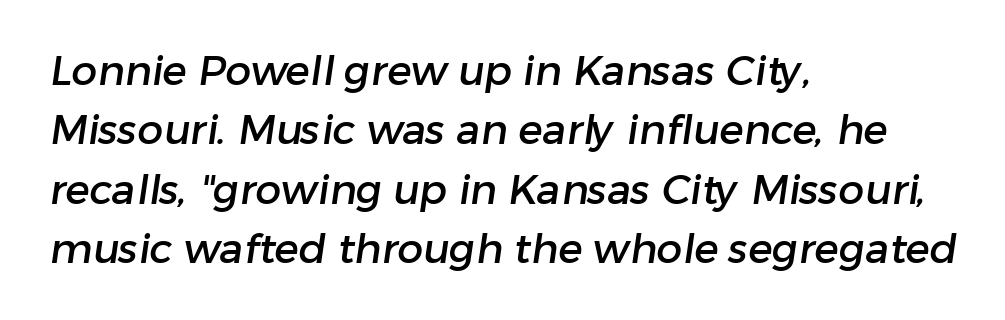
{"serif": "no", "width": "normal", "stroke_contrast": "low", "x_height": "medium", "monospaced": "no", "underline": "no", "align": "left", "line_spacing": "normal", "line_spacing_ratio": 1.45, "letter_spacing": "normal", "letter_spacing_em": 0.0, "glyph_px": 41}
